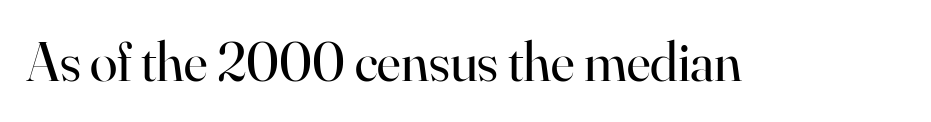
Q: Is the text bold? A: No.
Q: Is the text italic (slanted)? A: No, it is upright.
Q: Is the typeface a serif or a sans-serif typeface? A: Serif.
Q: Is the text underlined? A: No.
Q: Is the spacing between letters normal or unusually wide? A: Normal.
Q: Width (condensed, normal, or wide)? A: Normal.
Q: Stroke contrast? A: High.
Q: x-height? A: Small.
Q: Monospaced? A: No.
